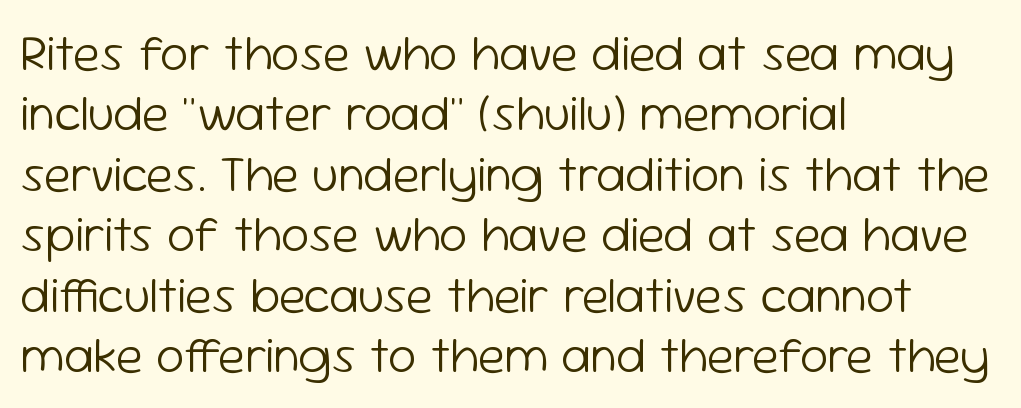
{"serif": "no", "italic": "no", "bold": "no", "weight": "light", "width": "normal", "stroke_contrast": "low", "x_height": "medium", "monospaced": "no", "underline": "no", "align": "left", "line_spacing_ratio": 1.21, "letter_spacing": "normal", "letter_spacing_em": 0.0, "glyph_px": 50}
